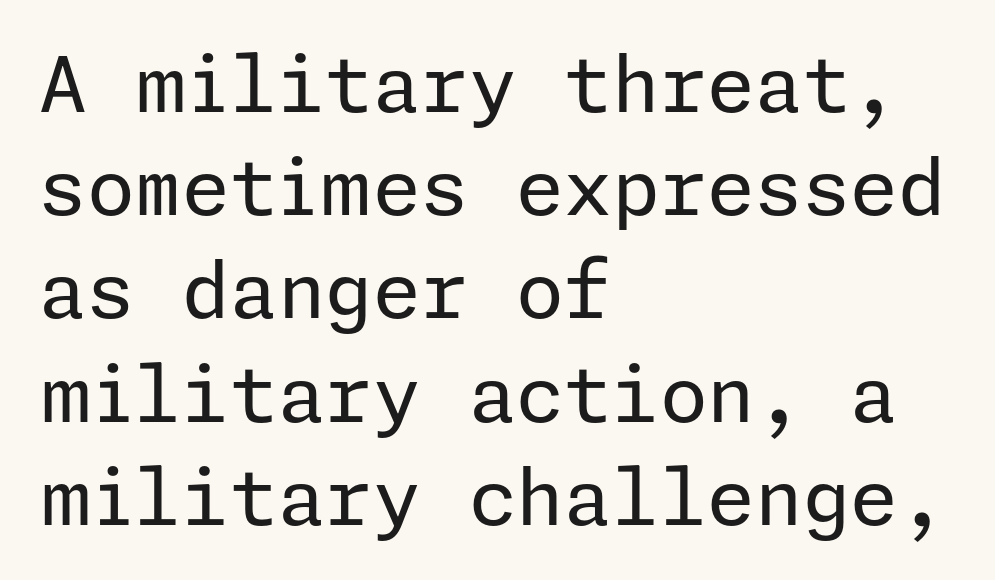
Q: Is the text bold? A: No.
Q: Is the text italic (slanted)? A: No, it is upright.
Q: Is the typeface a serif or a sans-serif typeface? A: Sans-serif.
Q: Is the text underlined? A: No.
Q: How is the paragraph aligned? A: Left-aligned.
Q: Is the spacing between letters normal or unusually wide? A: Normal.
Q: Is the spacing between lines tight, normal or loose? A: Normal.
Q: Width (condensed, normal, or wide)? A: Normal.
Q: Stroke contrast? A: Low.
Q: x-height? A: Medium.
